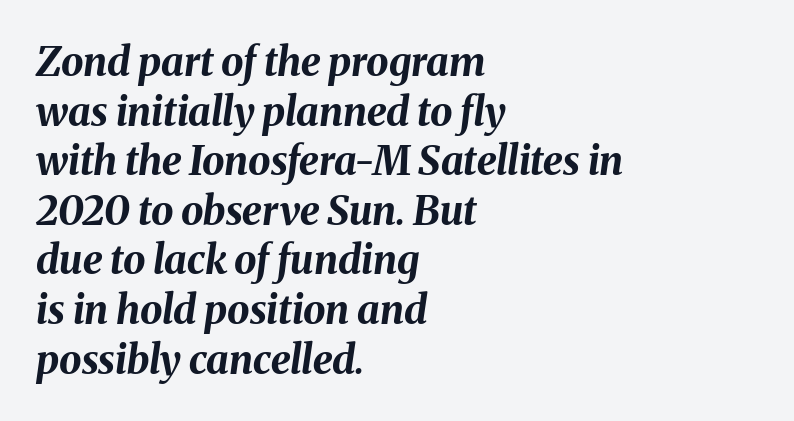
Q: Is the text bold? A: Yes.
Q: Is the text italic (slanted)? A: Yes, it leans right by about 8 degrees.
Q: Is the text underlined? A: No.
Q: How is the paragraph aligned? A: Left-aligned.
Q: Is the spacing between letters normal or unusually wide? A: Normal.
Q: Width (condensed, normal, or wide)? A: Normal.
Q: Stroke contrast? A: Medium.
Q: x-height? A: Medium.
Q: Monospaced? A: No.
